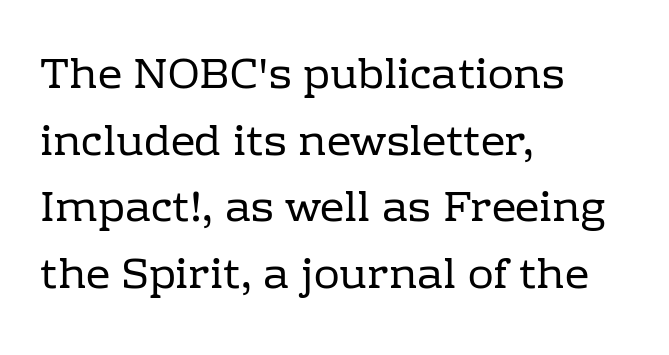
{"serif": "yes", "italic": "no", "bold": "no", "weight": "regular", "width": "normal", "stroke_contrast": "low", "x_height": "medium", "monospaced": "no", "underline": "no", "align": "left", "line_spacing": "normal", "line_spacing_ratio": 1.55, "letter_spacing": "normal", "letter_spacing_em": 0.0, "glyph_px": 43}
